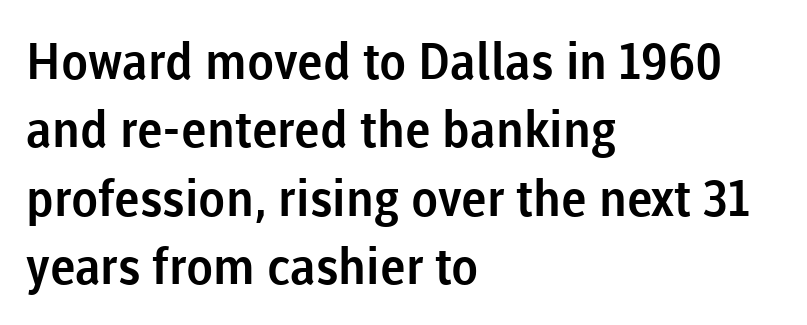
Q: Is the text italic (slanted)? A: No, it is upright.
Q: Is the typeface a serif or a sans-serif typeface? A: Sans-serif.
Q: Is the text underlined? A: No.
Q: How is the paragraph aligned? A: Left-aligned.
Q: Is the spacing between letters normal or unusually wide? A: Normal.
Q: Is the spacing between lines tight, normal or loose? A: Normal.
Q: Width (condensed, normal, or wide)? A: Normal.
Q: Stroke contrast? A: Low.
Q: x-height? A: Medium.
Q: Monospaced? A: No.
